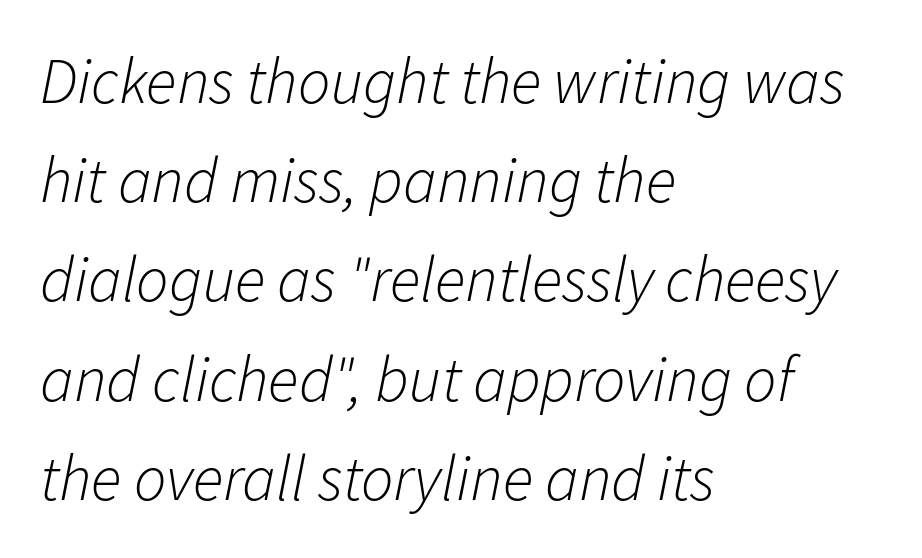
The image shows 64 px light type, italic (leaning right); set left-aligned, normal line spacing (1.55x), normal letter spacing, not underlined; low stroke contrast and a medium x-height.
